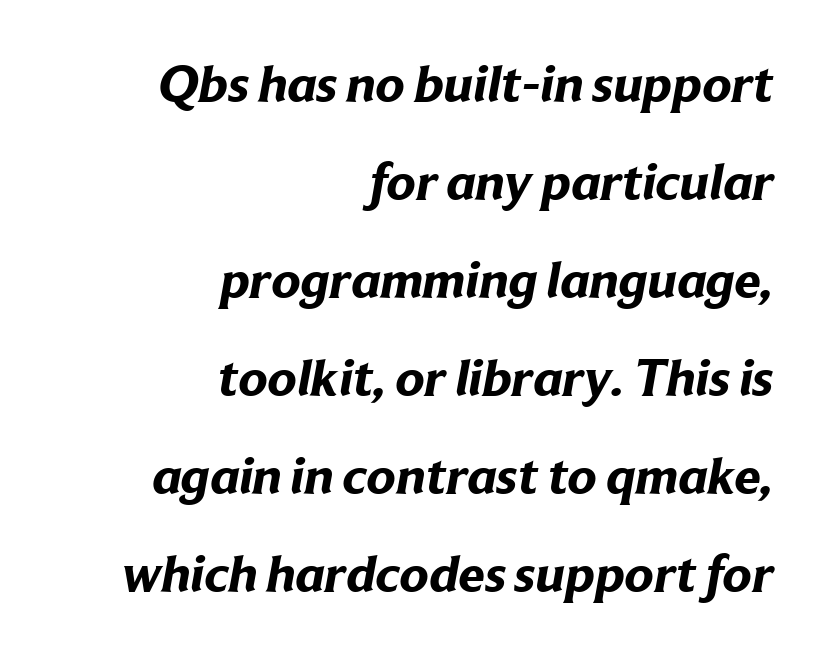
Quick note: underline off. This sample is right-justified, so line beginnings fall wherever the words allow. Spacing verdict: proportional, widths tailored to each character. Nothing unusual about the tracking: characters are spaced as the font intends. Unlike a traditional serif, this face leaves its strokes unadorned.
